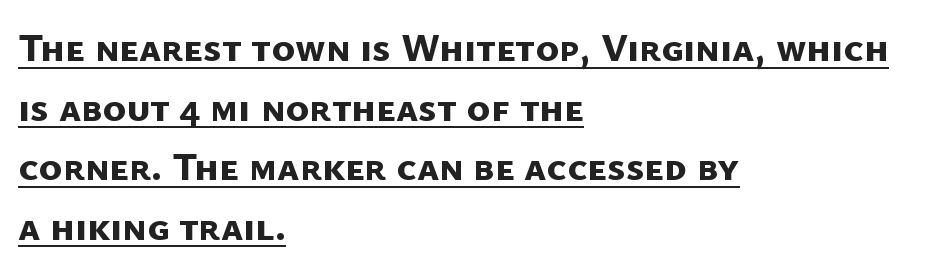
The image shows 40 px bold sans-serif type; set left-aligned, normal line spacing (1.49x), normal letter spacing, underlined; low stroke contrast and a medium x-height.
